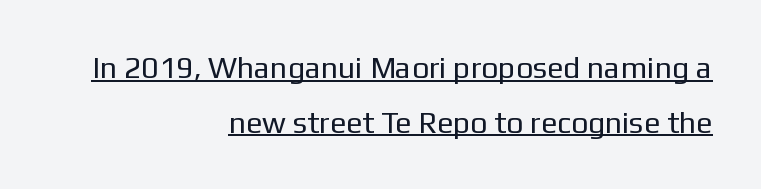
Q: Is the text bold? A: No.
Q: Is the text italic (slanted)? A: No, it is upright.
Q: Is the typeface a serif or a sans-serif typeface? A: Sans-serif.
Q: Is the text underlined? A: Yes.
Q: How is the paragraph aligned? A: Right-aligned.
Q: Is the spacing between letters normal or unusually wide? A: Normal.
Q: Width (condensed, normal, or wide)? A: Normal.
Q: Stroke contrast? A: Low.
Q: x-height? A: Medium.
Q: Monospaced? A: No.
